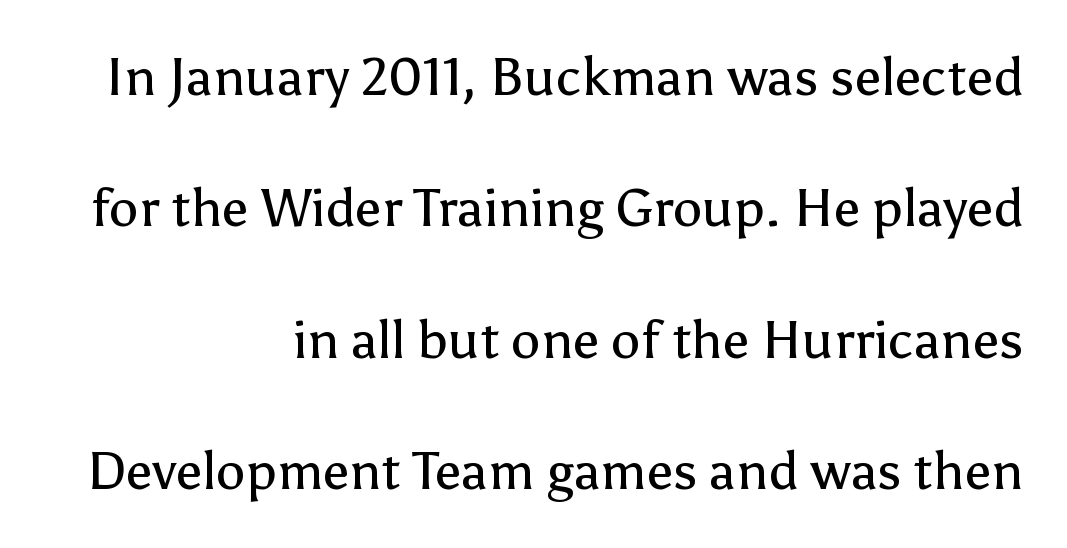
The vertical gap from one line to the next is large. The letters look calm and open, with moderate or lighter stems. Ascenders rise straight up at ninety degrees. These lines are rendered in a variable-pitch font.
